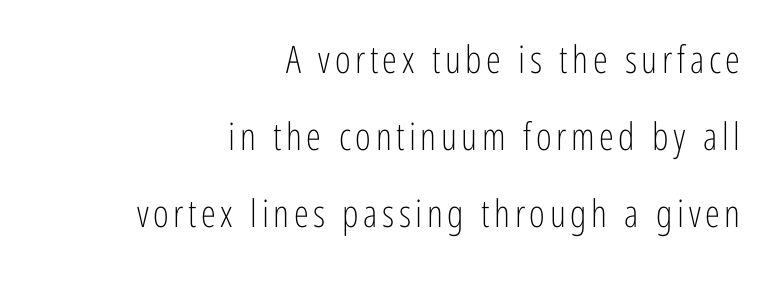
When letters stand straight like this, we call the style roman or upright. The words here are not underlined. The letterforms sit at book weight or below. Interline gaps are noticeably wide in this sample. Character widths vary here, with narrow letters taking less room than wide ones. The passage shown is typeset with a sans-serif family.
